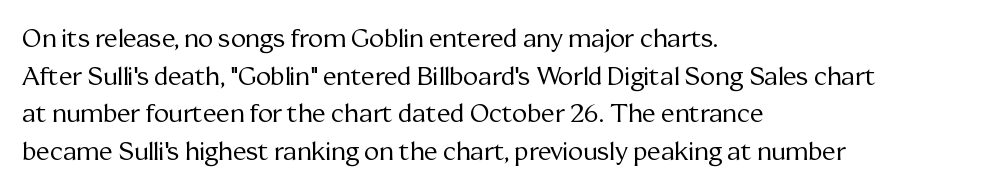
{"italic": "no", "bold": "no", "underline": "no", "align": "left", "line_spacing": "normal", "line_spacing_ratio": 1.51, "letter_spacing": "normal", "letter_spacing_em": 0.0, "glyph_px": 25}
